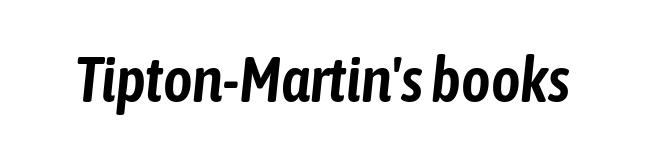
{"italic": "yes", "lean": "right", "slant_degrees": 6, "width": "condensed", "stroke_contrast": "low", "x_height": "medium", "monospaced": "no", "underline": "no", "letter_spacing": "normal", "letter_spacing_em": 0.0, "glyph_px": 63}
